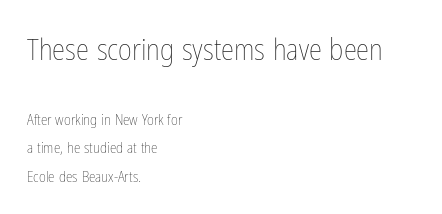
{"italic": "no", "bold": "no", "weight": "thin", "width": "condensed", "stroke_contrast": "low", "x_height": "medium", "monospaced": "no", "underline": "no", "align": "left", "line_spacing": "loose", "line_spacing_ratio": 1.9, "letter_spacing": "normal", "letter_spacing_em": 0.0, "larger_block": "first", "size_ratio": 2.0, "glyph_px": 30}
